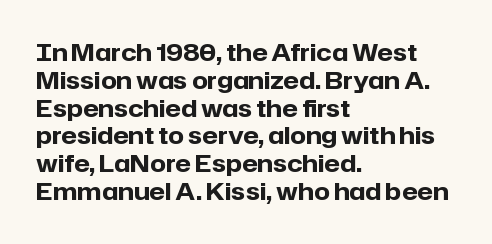
Q: Is the text bold? A: Yes.
Q: Is the text italic (slanted)? A: No, it is upright.
Q: Is the text underlined? A: No.
Q: How is the paragraph aligned? A: Left-aligned.
Q: Is the spacing between letters normal or unusually wide? A: Normal.
